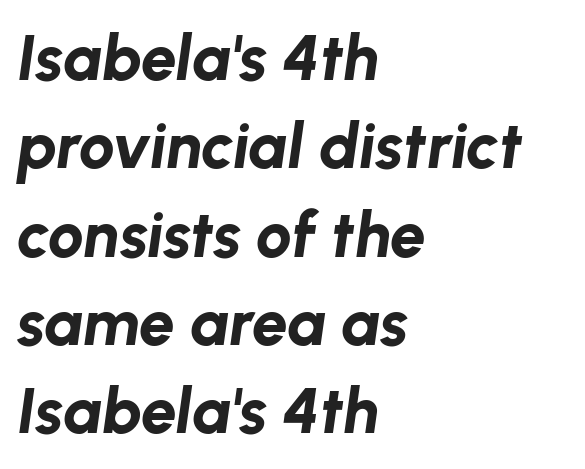
The image shows 64 px bold type, italic (leaning right); set left-aligned, normal line spacing (1.38x), normal letter spacing, not underlined; low stroke contrast and a medium x-height.
